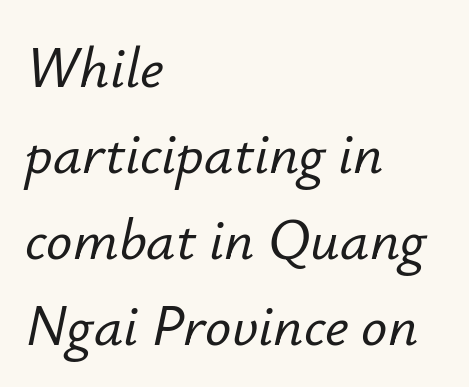
{"italic": "yes", "lean": "right", "slant_degrees": 12, "width": "normal", "stroke_contrast": "low", "x_height": "small", "monospaced": "no", "underline": "no", "align": "left", "line_spacing": "normal", "line_spacing_ratio": 1.48, "letter_spacing": "normal", "letter_spacing_em": 0.0, "glyph_px": 58}
